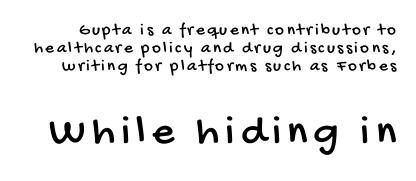
Q: Is the typeface a serif or a sans-serif typeface? A: Sans-serif.
Q: Is the text underlined? A: No.
Q: Is the spacing between lines tight, normal or loose? A: Tight.
Q: Which block of text is set in a larger size, the first (top) or the second (bottom)? A: The second (bottom) one.
Q: Width (condensed, normal, or wide)? A: Condensed.
Q: Stroke contrast? A: Low.
Q: x-height? A: Large.
Q: Monospaced? A: No.
